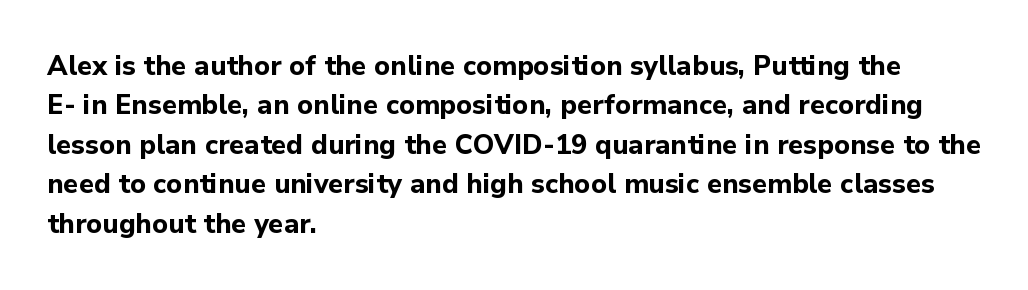
{"italic": "no", "bold": "yes", "underline": "no", "align": "left", "line_spacing": "normal", "line_spacing_ratio": 1.46, "letter_spacing": "normal", "letter_spacing_em": 0.0, "glyph_px": 27}
